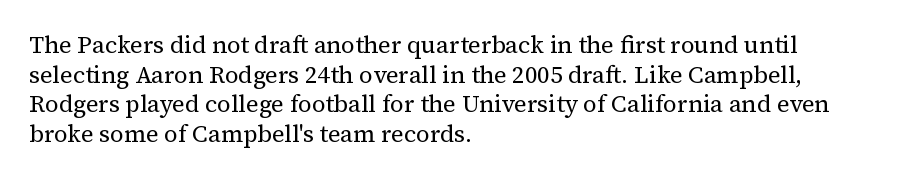
Q: Is the text bold? A: No.
Q: Is the text italic (slanted)? A: No, it is upright.
Q: Is the text underlined? A: No.
Q: How is the paragraph aligned? A: Left-aligned.
Q: Is the spacing between letters normal or unusually wide? A: Normal.
